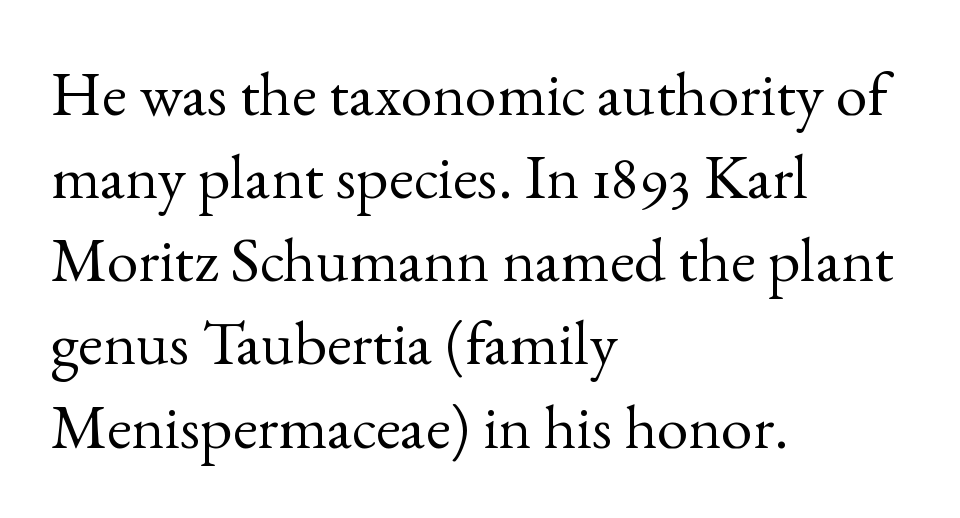
The image shows 63 px regular-weight serif type, upright; set left-aligned, normal line spacing (1.32x), normal letter spacing, not underlined; a small x-height.
